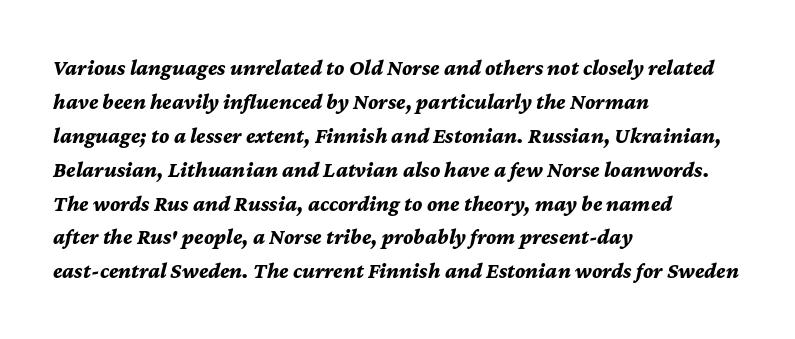
Underlining? Definitely not there. Reading down the column, the eye jumps a familiar distance to each next line. Heavy, bold letterforms. Nothing unusual about the tracking: characters are spaced as the font intends. Posture: slanted. Horizontal alignment here is leftward, the default for most running prose.
